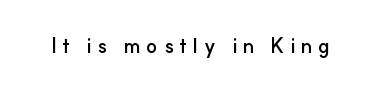
{"italic": "no", "bold": "yes", "underline": "no", "letter_spacing": "wide", "letter_spacing_em": 0.29, "glyph_px": 20}
